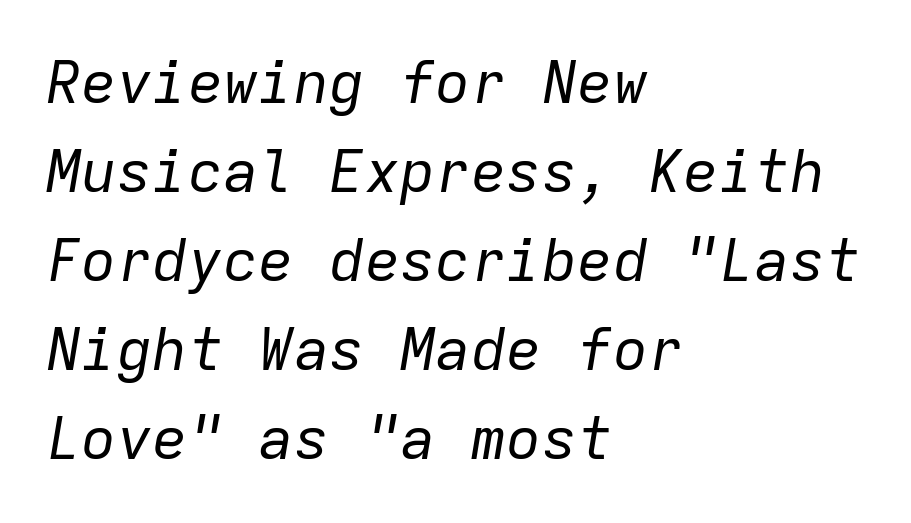
{"italic": "yes", "lean": "right", "slant_degrees": 9, "bold": "no", "weight": "regular", "width": "normal", "stroke_contrast": "low", "x_height": "medium", "monospaced": "yes", "underline": "no", "align": "left", "line_spacing": "normal", "line_spacing_ratio": 1.51, "letter_spacing": "normal", "letter_spacing_em": 0.0, "glyph_px": 59}
